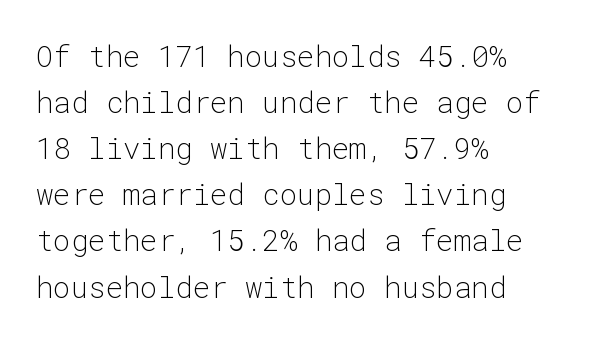
The image shows 29 px light sans-serif type, upright, monospaced; set left-aligned, normal line spacing (1.59x), normal letter spacing, not underlined; low stroke contrast and a medium x-height.
